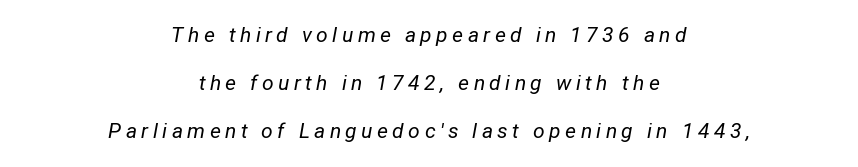
The font is comparable to plain body text, perhaps lighter. Widely set lines give the paragraph a tall, airy silhouette. Unmarked baselines from the first word to the last. The lines are quadded center. Would a proofreader flag this as italicized? Yes. These lines have a slow, spaced-out rhythm from letter to letter.
